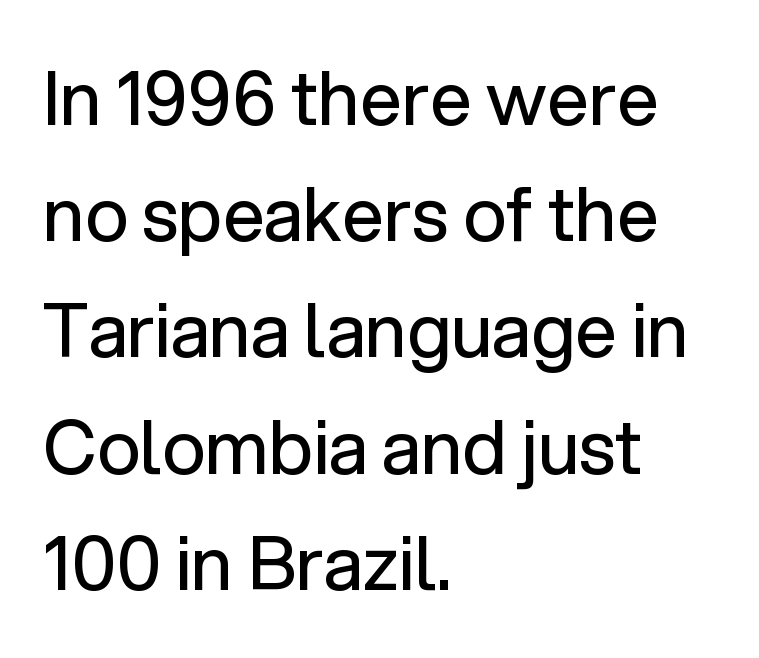
Q: Is the text bold? A: No.
Q: Is the text italic (slanted)? A: No, it is upright.
Q: Is the typeface a serif or a sans-serif typeface? A: Sans-serif.
Q: Is the text underlined? A: No.
Q: How is the paragraph aligned? A: Left-aligned.
Q: Is the spacing between letters normal or unusually wide? A: Normal.
Q: Is the spacing between lines tight, normal or loose? A: Normal.
Q: Width (condensed, normal, or wide)? A: Normal.
Q: Stroke contrast? A: Low.
Q: x-height? A: Medium.
Q: Monospaced? A: No.
